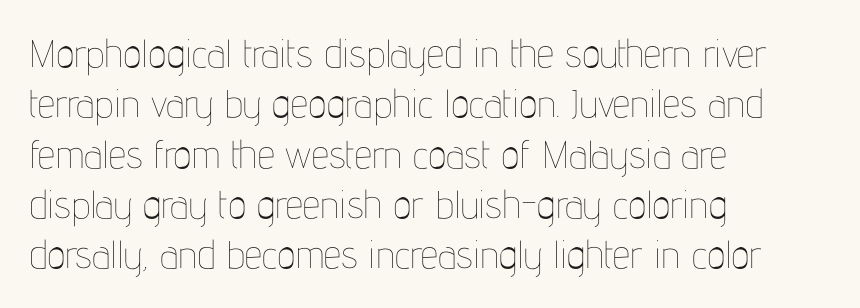
Italic? Not at all — the glyphs are vertical. Counters stay open thanks to moderate or lighter strokes. Beneath every word, the page is bare. Caption: standard tracking, unaltered.
